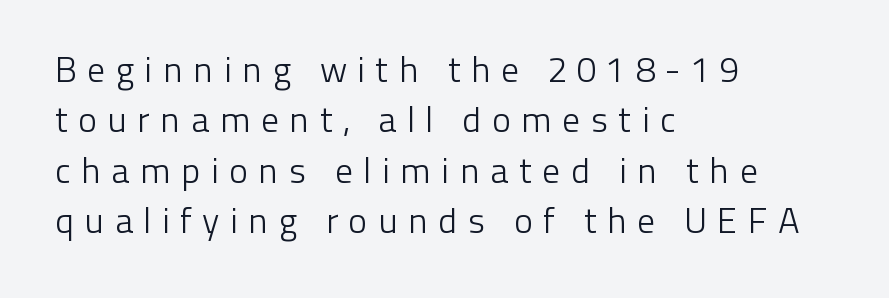
{"serif": "no", "italic": "no", "bold": "no", "weight": "light", "width": "normal", "stroke_contrast": "low", "x_height": "medium", "monospaced": "no", "underline": "no", "align": "left", "line_spacing": "normal", "line_spacing_ratio": 1.4, "letter_spacing": "wide", "letter_spacing_em": 0.28, "glyph_px": 36}
